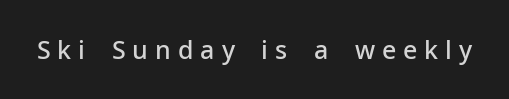
The image shows 25 px text type, upright; set unusually wide letter spacing (+0.28 em), not underlined.
